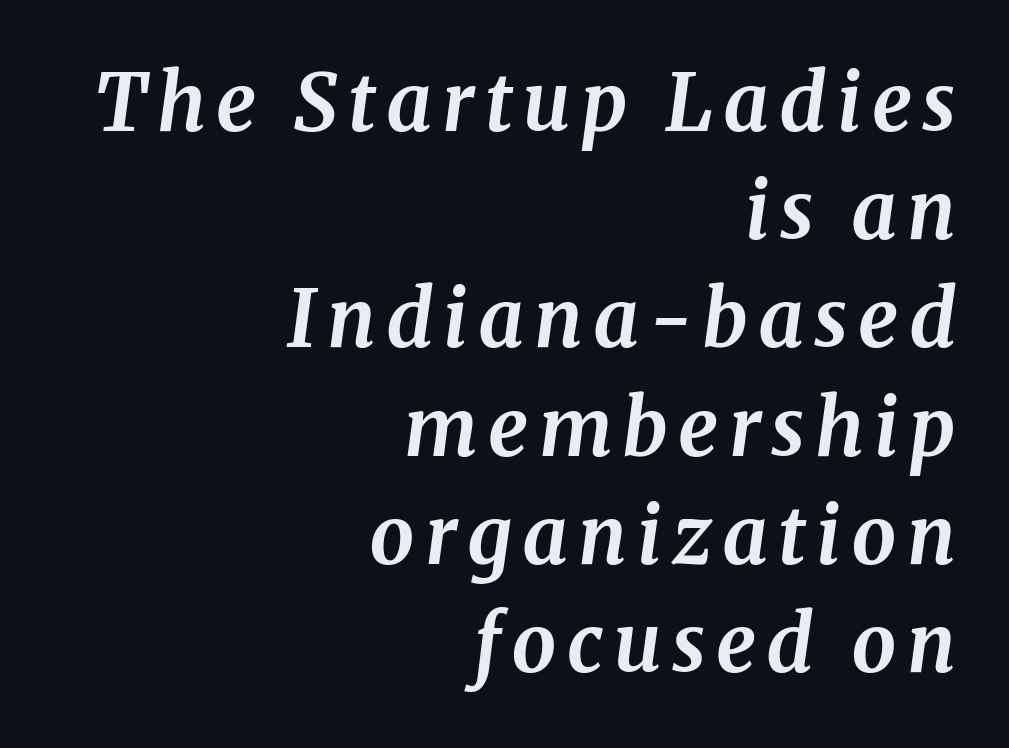
The image shows 79 px bold serif type, italic (leaning right); set right-aligned, normal line spacing (1.37x), not underlined; medium stroke contrast and a medium x-height.
